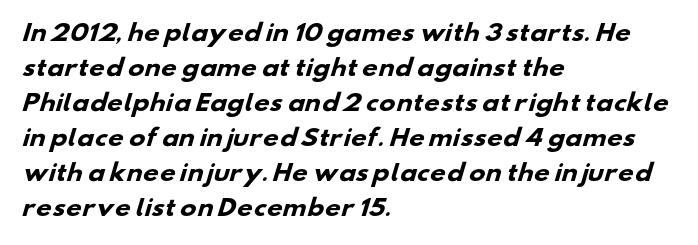
A student would call this left alignment; a typographer would say flush left, rag right. Regular leading. Compared with an ordinary text face, these strokes are far heavier — a full bold. Each word holds together tightly as a unit, with standard inter-letter gaps.
